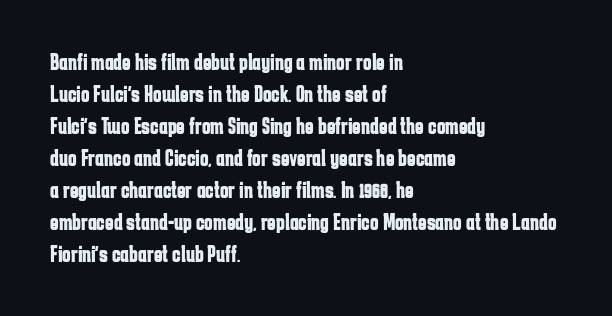
The image shows 23 px bold type, upright; set left-aligned, normal line spacing (1.39x), normal letter spacing, not underlined.
